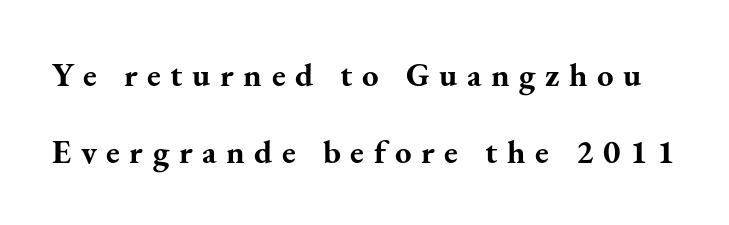
Summary of weight: heavy, a full bold. Underline: absent. Examine the stroke ends and you'll spot serifs. This sample uses an upright cut, with every glyph sitting square on the baseline. If you measured baseline to baseline, you'd find a long distance. There is plenty of visible air inserted between adjacent glyphs.
